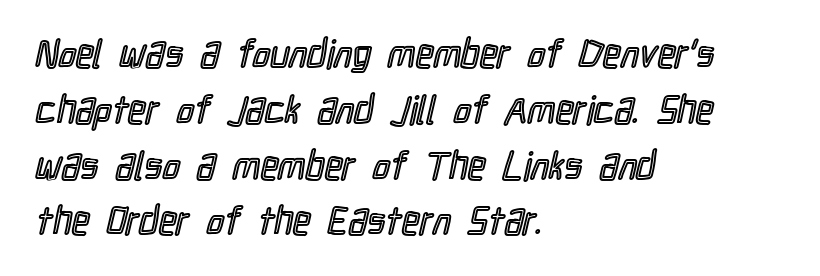
Q: Is the text italic (slanted)? A: Yes.
Q: Is the text underlined? A: No.
Q: How is the paragraph aligned? A: Left-aligned.
Q: Is the spacing between letters normal or unusually wide? A: Normal.
Q: Is the spacing between lines tight, normal or loose? A: Normal.
Q: Width (condensed, normal, or wide)? A: Condensed.
Q: x-height? A: Medium.
Q: Monospaced? A: No.
